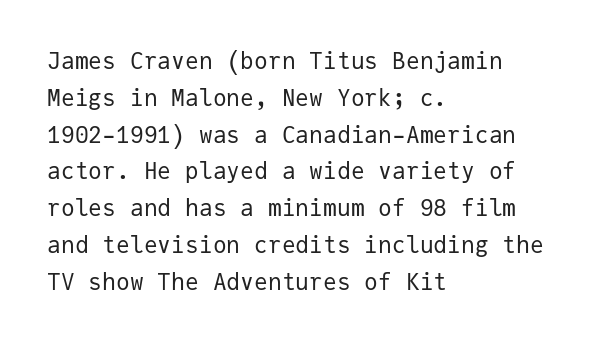
{"italic": "no", "bold": "no", "underline": "no", "align": "left", "line_spacing": "normal", "line_spacing_ratio": 1.6, "letter_spacing": "normal", "letter_spacing_em": 0.0, "glyph_px": 23}
